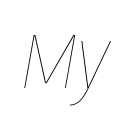
The image shows 79 px thin, condensed type, italic (leaning right); set normal letter spacing, not underlined; low stroke contrast and a large x-height.
